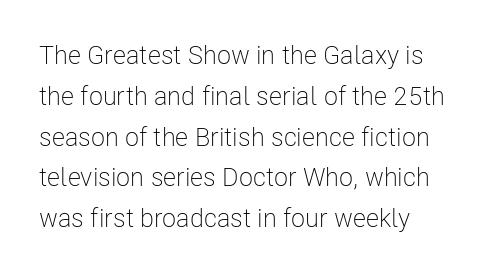
{"italic": "no", "bold": "no", "underline": "no", "line_spacing": "normal", "line_spacing_ratio": 1.57, "letter_spacing": "normal", "letter_spacing_em": 0.0, "glyph_px": 26}
